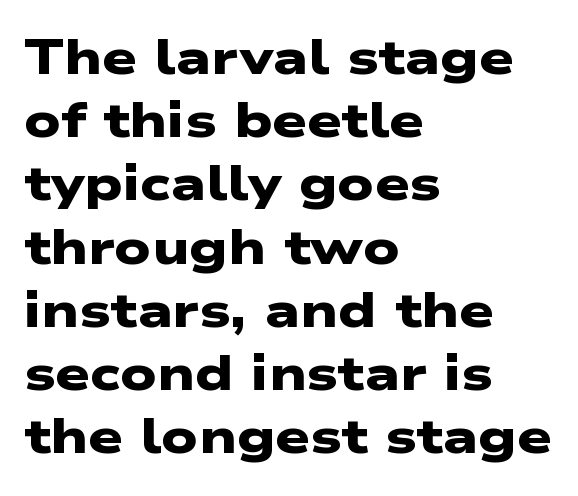
This sample has the flowing, uneven cadence of proportional lettering. The tracking reads as untouched default to a designer's eye. This rendering uses left alignment, leaving the right contour irregular. A sans-serif font was chosen for this passage.
